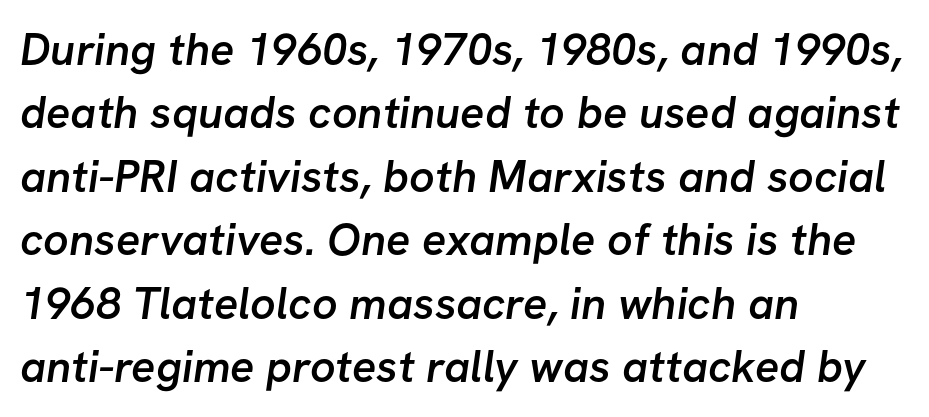
The passage shown is semibold, sitting just below true bold. Does the leading feel generous? No, just average. Note: no serifs on the glyphs. You could not count columns in this text — the font is proportionally spaced. Typeset ragged right — the left edge is the straight one.
